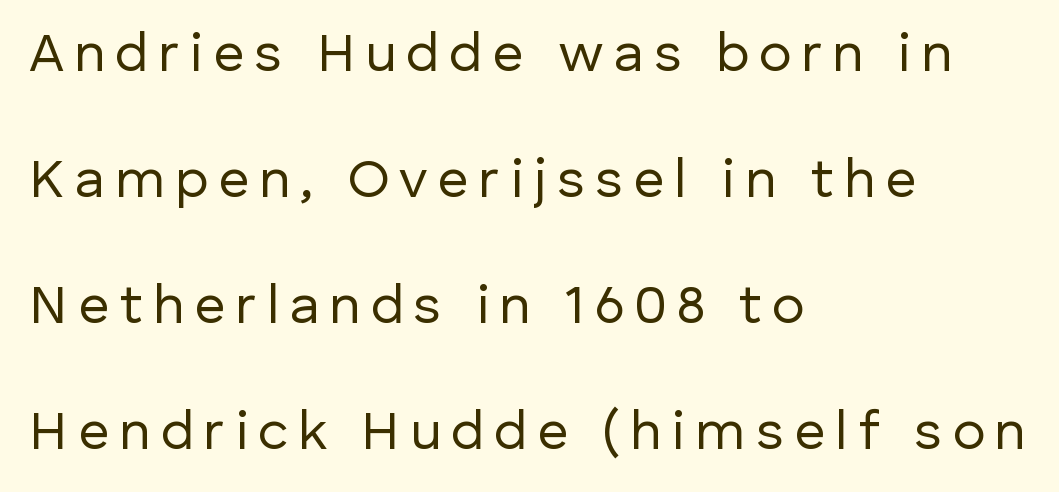
{"serif": "no", "italic": "no", "bold": "no", "weight": "regular", "width": "normal", "stroke_contrast": "low", "x_height": "medium", "monospaced": "no", "underline": "no", "align": "left", "line_spacing": "loose", "line_spacing_ratio": 2.29, "glyph_px": 55}
